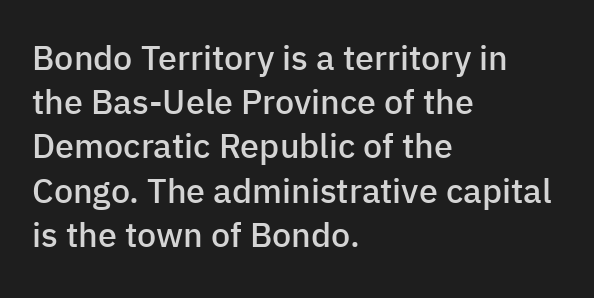
{"serif": "no", "italic": "no", "bold": "semi", "weight": "semibold", "width": "normal", "stroke_contrast": "low", "x_height": "medium", "monospaced": "no", "underline": "no", "align": "left", "line_spacing": "normal", "line_spacing_ratio": 1.3, "letter_spacing": "normal", "letter_spacing_em": 0.0, "glyph_px": 34}
